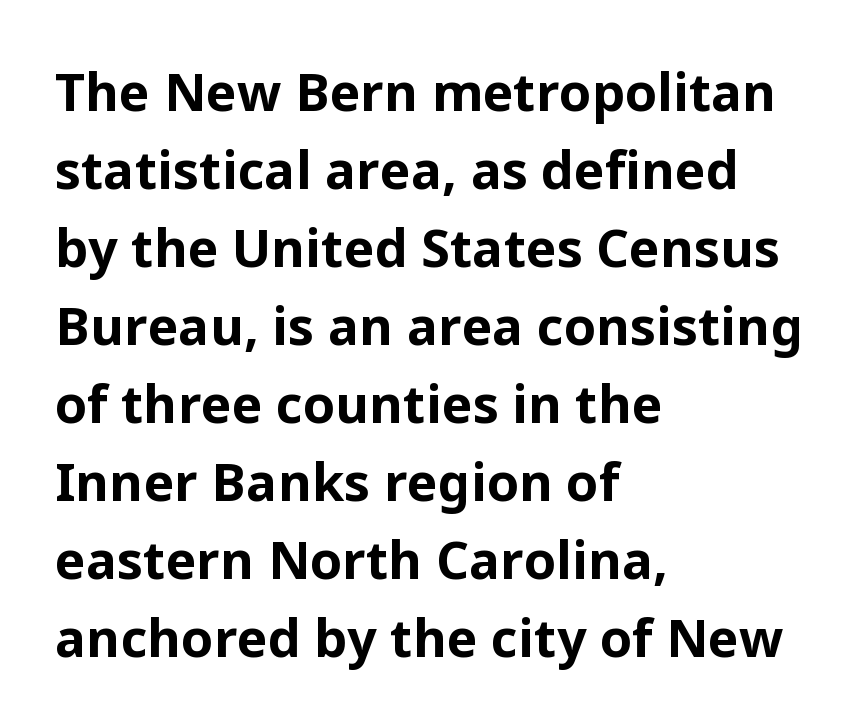
The image shows 52 px bold sans-serif type, upright; set left-aligned, normal line spacing (1.5x), normal letter spacing, not underlined; low stroke contrast and a medium x-height.
